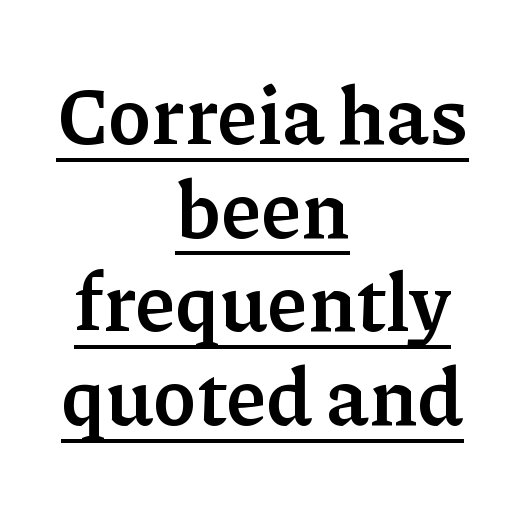
{"serif": "yes", "italic": "no", "bold": "yes", "weight": "semibold", "width": "normal", "stroke_contrast": "low", "x_height": "medium", "monospaced": "no", "underline": "yes", "align": "center", "line_spacing_ratio": 1.17, "letter_spacing": "normal", "letter_spacing_em": 0.0, "glyph_px": 80}
